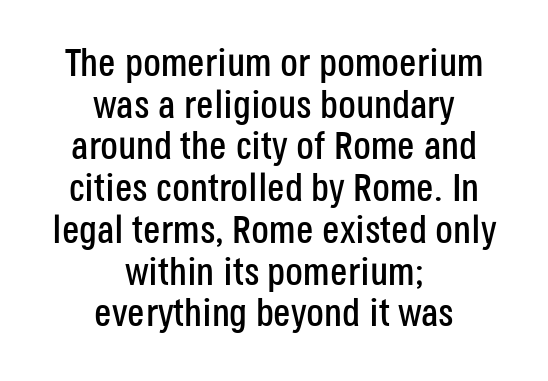
{"serif": "no", "italic": "no", "width": "condensed", "stroke_contrast": "low", "x_height": "large", "monospaced": "no", "underline": "no", "align": "center", "line_spacing": "tight", "line_spacing_ratio": 1.07, "letter_spacing": "normal", "letter_spacing_em": 0.0, "glyph_px": 39}
